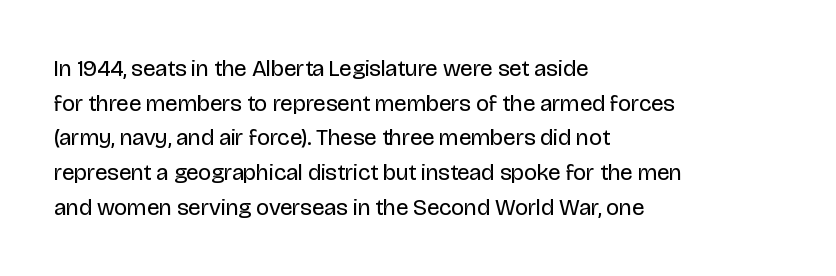
Vertical strokes here are truly vertical. Is the block centered? No — it sits flush against the left margin. Standard letterfit; no display-style spreading of the glyphs. This is not heavy type; no bold has been used.
